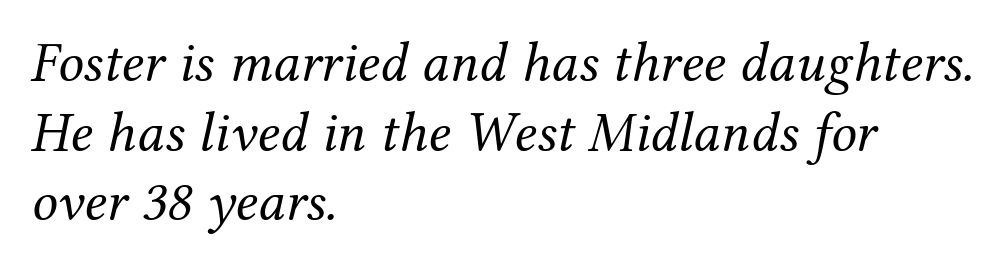
Reading down the block, your eye returns to a fixed left position each line. These lines are rendered in a variable-pitch font. Is this a heavy cut? Hardly; it is regular or lighter. Observe the serifs anchoring each vertical stroke in this sample.
